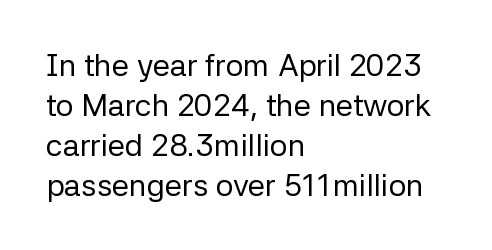
One-word summary of the alignment: left. Check the space under the baseline: it is left empty. This sample has the flowing, uneven cadence of proportional lettering. Weight: not bold — regular or lighter. Serifs: no, the terminals of the letterforms are clean. It's the straight-up-and-down kind of type.
